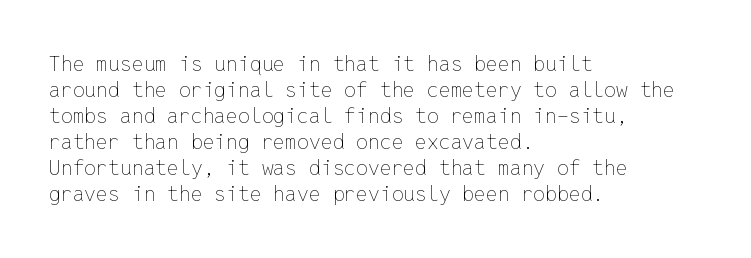
Q: Is the text bold? A: No.
Q: Is the text italic (slanted)? A: No, it is upright.
Q: Is the text underlined? A: No.
Q: How is the paragraph aligned? A: Left-aligned.
Q: Is the spacing between letters normal or unusually wide? A: Normal.
